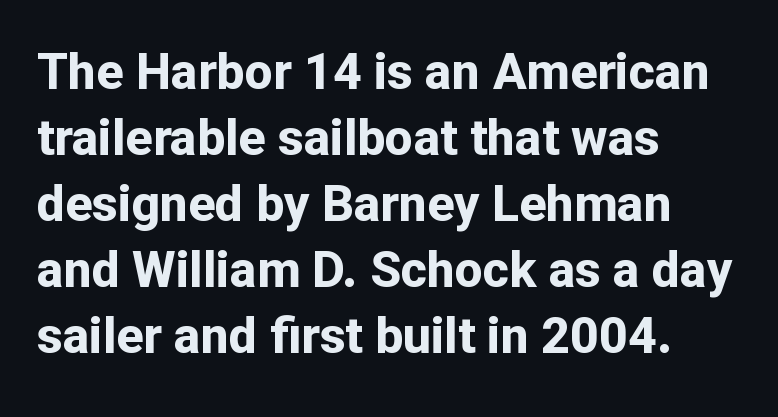
The image shows 50 px bold sans-serif type, upright; set left-aligned, normal line spacing (1.32x), normal letter spacing, not underlined; low stroke contrast and a medium x-height.
